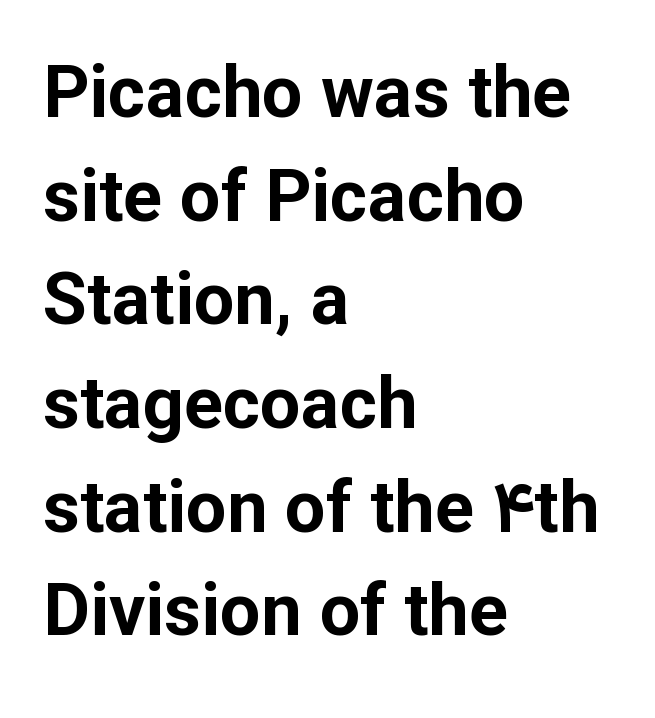
Q: Is the text bold? A: Yes.
Q: Is the text italic (slanted)? A: No, it is upright.
Q: Is the typeface a serif or a sans-serif typeface? A: Sans-serif.
Q: Is the text underlined? A: No.
Q: How is the paragraph aligned? A: Left-aligned.
Q: Is the spacing between letters normal or unusually wide? A: Normal.
Q: Is the spacing between lines tight, normal or loose? A: Normal.
Q: Width (condensed, normal, or wide)? A: Normal.
Q: Stroke contrast? A: Low.
Q: x-height? A: Medium.
Q: Monospaced? A: No.
